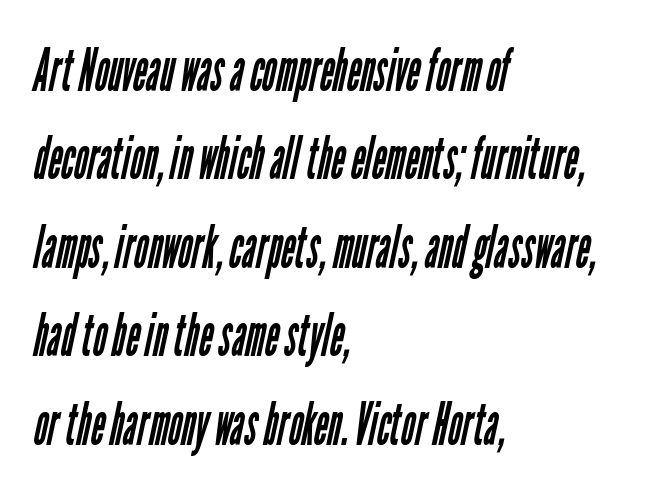
The image shows 59 px regular-weight, condensed sans-serif type; set left-aligned, normal line spacing (1.5x), normal letter spacing, not underlined; low stroke contrast and a medium x-height.
